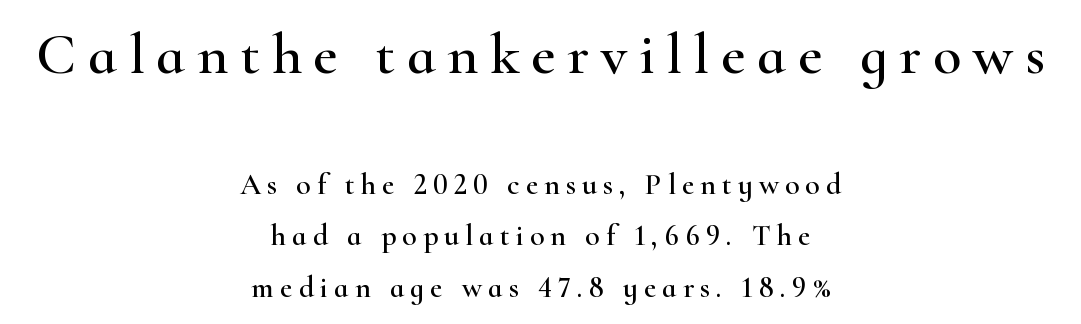
The rendering positions every line midway between the sides. Decoration check: the copy has no underline. Each letter's strokes conclude with small projecting serifs. Two sizes are in play, and the larger belongs to the first block. The letters stand upright; this is a roman face.
